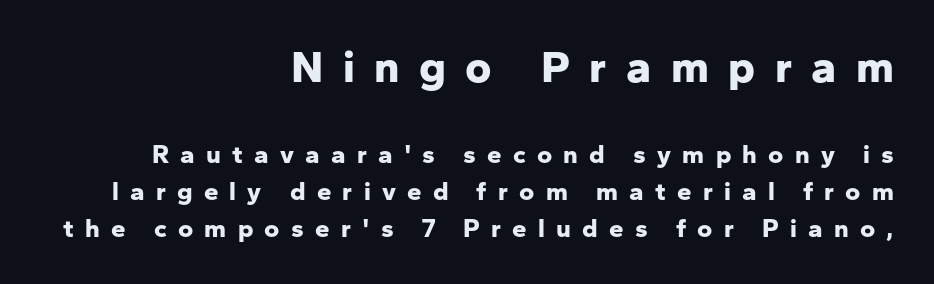
{"serif": "no", "italic": "no", "bold": "yes", "weight": "bold", "width": "normal", "stroke_contrast": "low", "x_height": "medium", "monospaced": "no", "underline": "no", "align": "right", "line_spacing": "normal", "line_spacing_ratio": 1.41, "letter_spacing": "wide", "letter_spacing_em": 0.43, "larger_block": "first", "size_ratio": 1.73, "glyph_px": 45}
